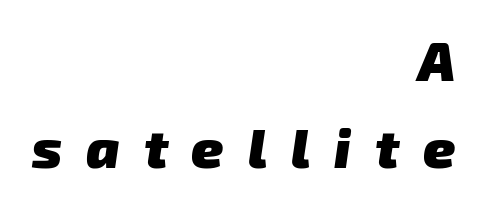
Q: Is the text bold? A: Yes.
Q: Is the typeface a serif or a sans-serif typeface? A: Sans-serif.
Q: Is the text underlined? A: No.
Q: How is the paragraph aligned? A: Right-aligned.
Q: Is the spacing between letters normal or unusually wide? A: Unusually wide.
Q: Is the spacing between lines tight, normal or loose? A: Normal.
Q: Width (condensed, normal, or wide)? A: Normal.
Q: Stroke contrast? A: Low.
Q: x-height? A: Medium.
Q: Monospaced? A: No.
